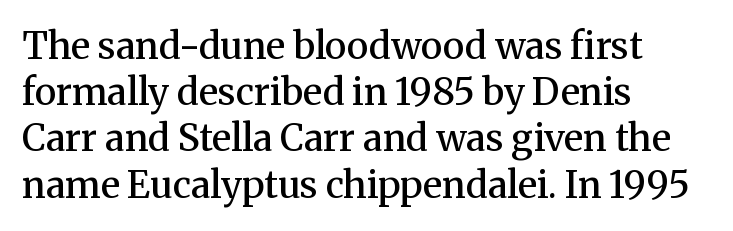
Q: Is the text bold? A: Semi-bold.
Q: Is the text italic (slanted)? A: No, it is upright.
Q: Is the typeface a serif or a sans-serif typeface? A: Serif.
Q: Is the text underlined? A: No.
Q: How is the paragraph aligned? A: Left-aligned.
Q: Is the spacing between letters normal or unusually wide? A: Normal.
Q: Is the spacing between lines tight, normal or loose? A: Normal.
Q: Width (condensed, normal, or wide)? A: Normal.
Q: Stroke contrast? A: Medium.
Q: x-height? A: Medium.
Q: Monospaced? A: No.
